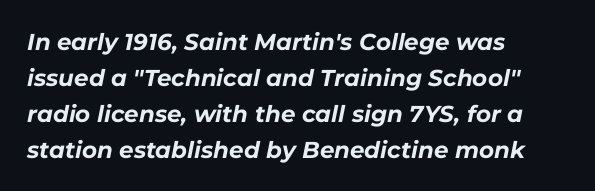
Line starts are locked; line ends wander. Lines of text with bare space underneath. Short note: letters normally spaced. Emphasis-style slanted type is in use. Typographic density is high because the face is bold.
